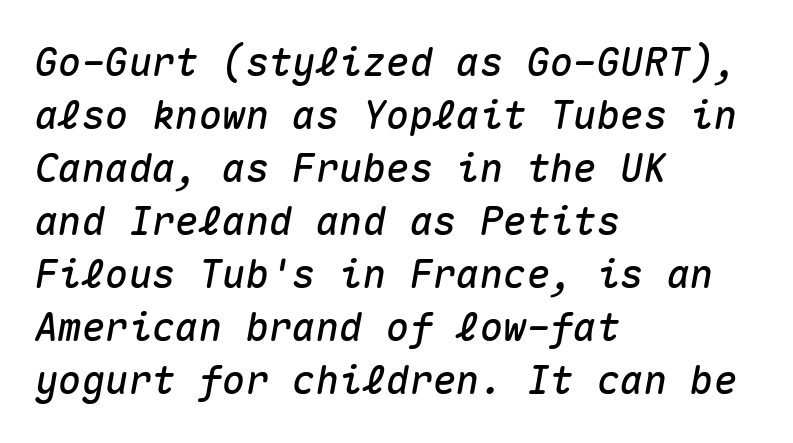
Q: Is the text italic (slanted)? A: Yes, it leans right by about 10 degrees.
Q: Is the text underlined? A: No.
Q: How is the paragraph aligned? A: Left-aligned.
Q: Is the spacing between letters normal or unusually wide? A: Normal.
Q: Is the spacing between lines tight, normal or loose? A: Normal.
Q: Width (condensed, normal, or wide)? A: Normal.
Q: Stroke contrast? A: Medium.
Q: x-height? A: Medium.
Q: Monospaced? A: Yes.
